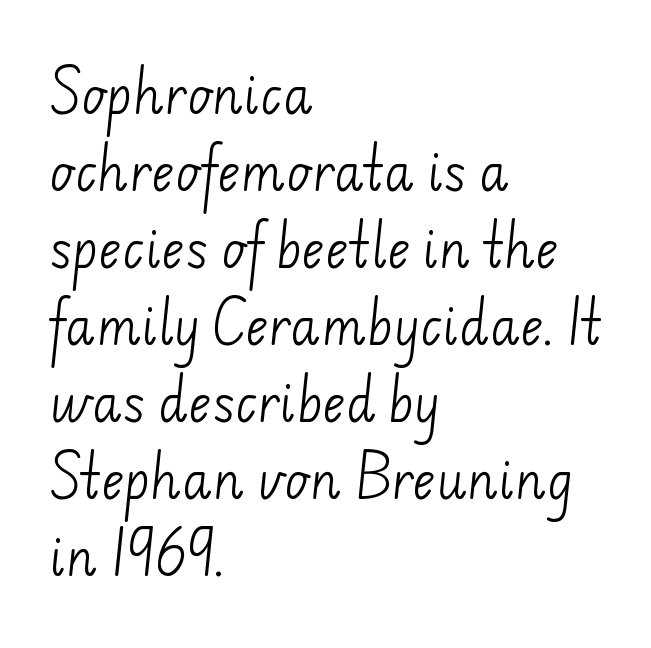
Q: Is the text bold? A: No.
Q: Is the typeface a serif or a sans-serif typeface? A: Sans-serif.
Q: Is the text underlined? A: No.
Q: How is the paragraph aligned? A: Left-aligned.
Q: Is the spacing between letters normal or unusually wide? A: Normal.
Q: Is the spacing between lines tight, normal or loose? A: Normal.
Q: Width (condensed, normal, or wide)? A: Normal.
Q: Stroke contrast? A: Low.
Q: x-height? A: Small.
Q: Monospaced? A: No.
